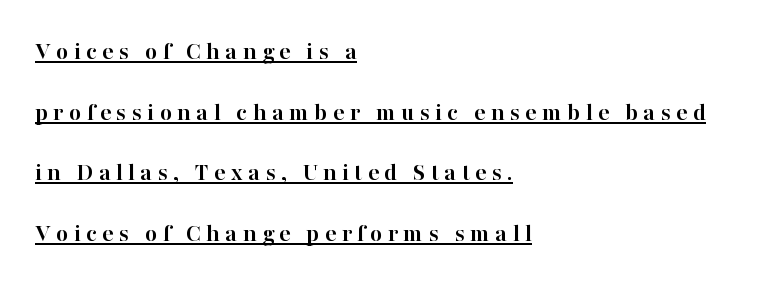
The typesetter has applied underlining to the passage shown. The passage shown is emphatically bold. Does the lettering tilt? It doesn't — this is upright. Honestly, the rows look like they've been pulled way apart.
